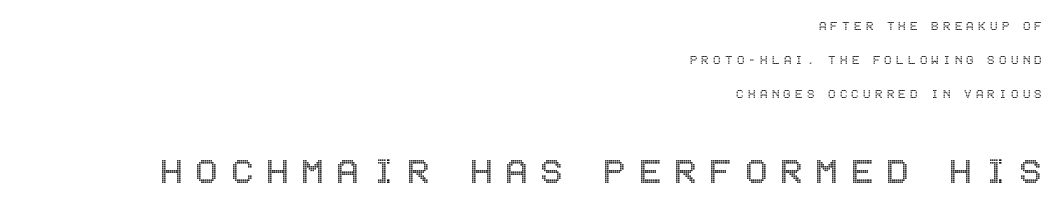
{"italic": "no", "width": "condensed", "x_height": "large", "underline": "no", "align": "right", "line_spacing": "loose", "line_spacing_ratio": 2.42, "letter_spacing": "wide", "letter_spacing_em": 0.3, "larger_block": "second", "size_ratio": 3.0, "glyph_px": 42}
